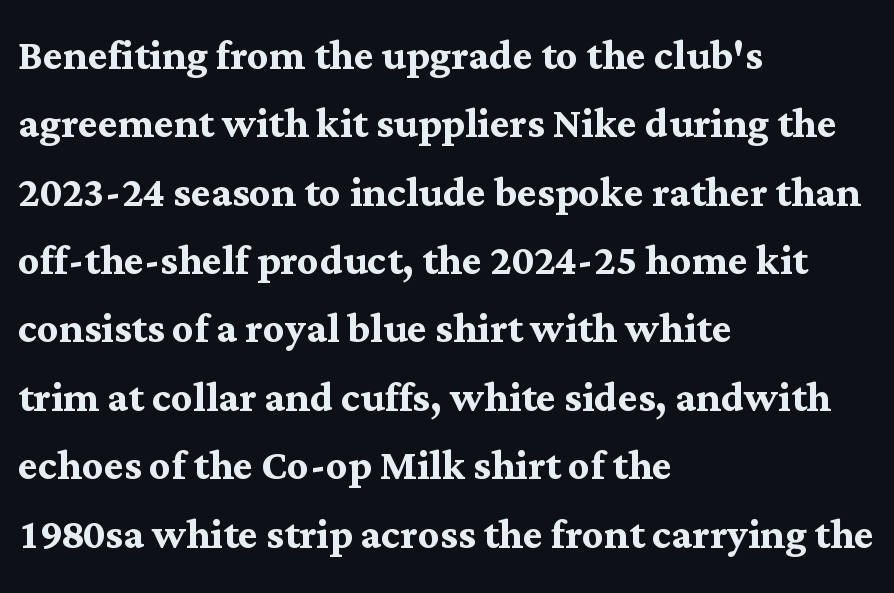
Has an underline been added? It has not. These words are printed bold, with thick strokes throughout. If you measured baseline to baseline, you'd find a middling distance. The line texture is even and compact thanks to regular tracking. The face used here is proportionally spaced, like ordinary book or web type.
